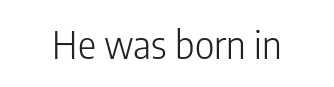
{"serif": "no", "italic": "no", "bold": "no", "weight": "light", "width": "condensed", "stroke_contrast": "low", "x_height": "medium", "monospaced": "no", "underline": "no", "letter_spacing": "normal", "letter_spacing_em": 0.0, "glyph_px": 38}
